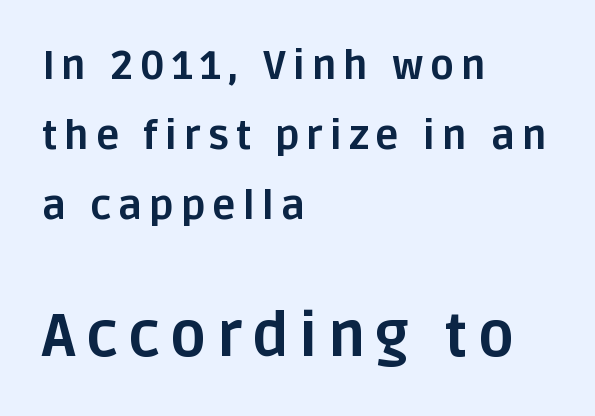
Q: Is the text bold? A: Yes.
Q: Is the text italic (slanted)? A: No, it is upright.
Q: Is the typeface a serif or a sans-serif typeface? A: Sans-serif.
Q: Is the text underlined? A: No.
Q: How is the paragraph aligned? A: Left-aligned.
Q: Which block of text is set in a larger size, the first (top) or the second (bottom)? A: The second (bottom) one.
Q: Width (condensed, normal, or wide)? A: Normal.
Q: Stroke contrast? A: Low.
Q: x-height? A: Large.
Q: Monospaced? A: No.
